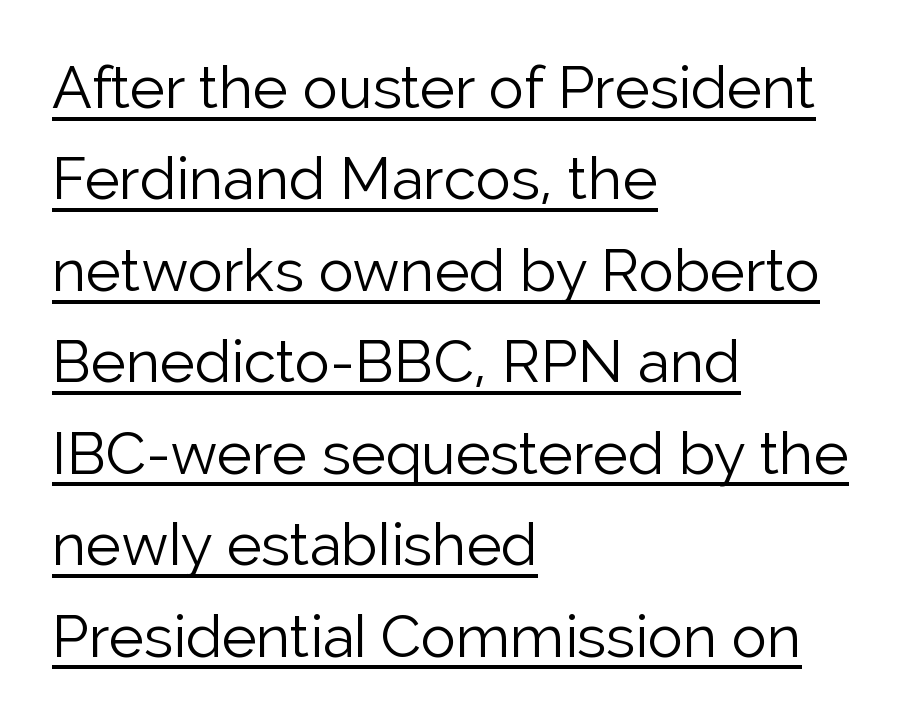
The image shows 59 px light sans-serif type, upright; set left-aligned, normal line spacing (1.55x), normal letter spacing, underlined; low stroke contrast and a medium x-height.
